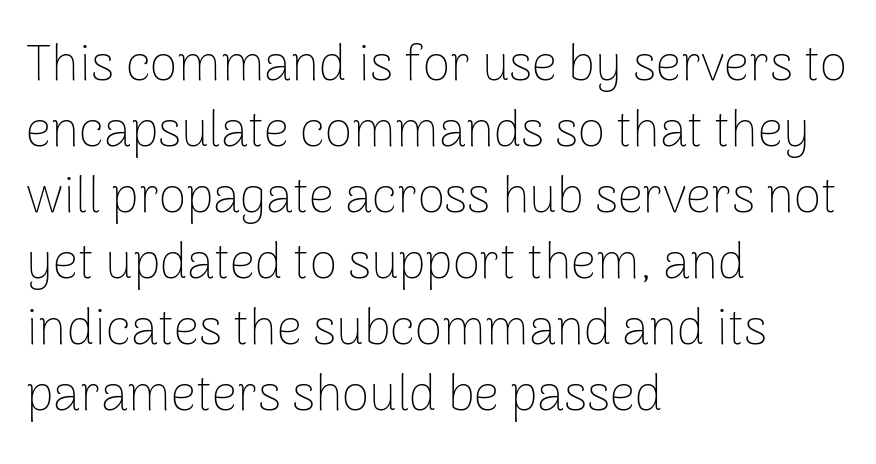
The image shows 50 px thin sans-serif type, upright; set left-aligned, normal line spacing (1.32x), normal letter spacing, not underlined; low stroke contrast and a medium x-height.
